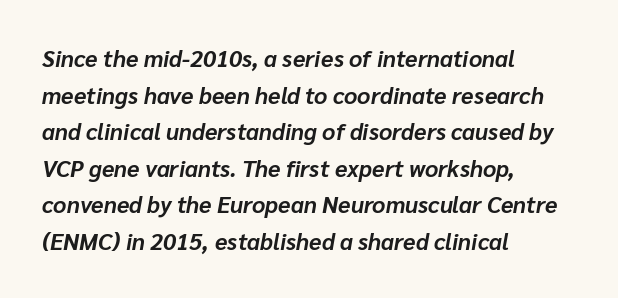
Q: Is the text bold? A: Yes.
Q: Is the text italic (slanted)? A: Yes, it leans right by about 10 degrees.
Q: Is the text underlined? A: No.
Q: How is the paragraph aligned? A: Left-aligned.
Q: Is the spacing between letters normal or unusually wide? A: Normal.
Q: Is the spacing between lines tight, normal or loose? A: Normal.
